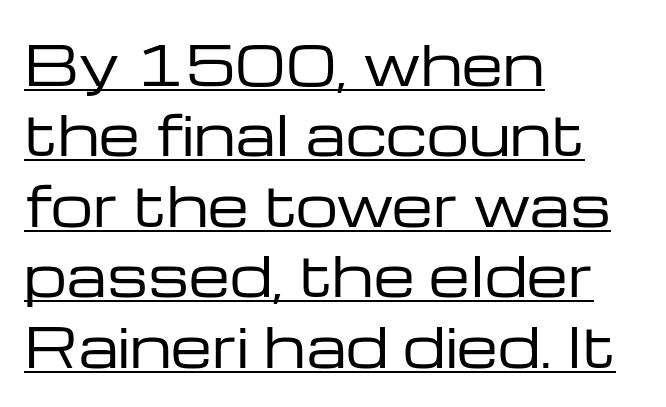
Q: Is the text bold? A: No.
Q: Is the text italic (slanted)? A: No, it is upright.
Q: Is the typeface a serif or a sans-serif typeface? A: Sans-serif.
Q: Is the text underlined? A: Yes.
Q: How is the paragraph aligned? A: Left-aligned.
Q: Is the spacing between letters normal or unusually wide? A: Normal.
Q: Is the spacing between lines tight, normal or loose? A: Normal.
Q: Width (condensed, normal, or wide)? A: Wide.
Q: Stroke contrast? A: Low.
Q: x-height? A: Medium.
Q: Monospaced? A: No.
